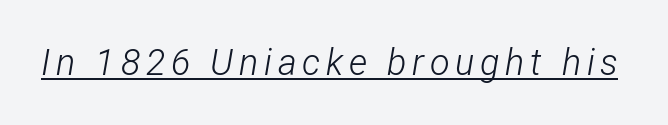
The image shows 36 px light, condensed type, italic (leaning right); set underlined; low stroke contrast and a medium x-height.
